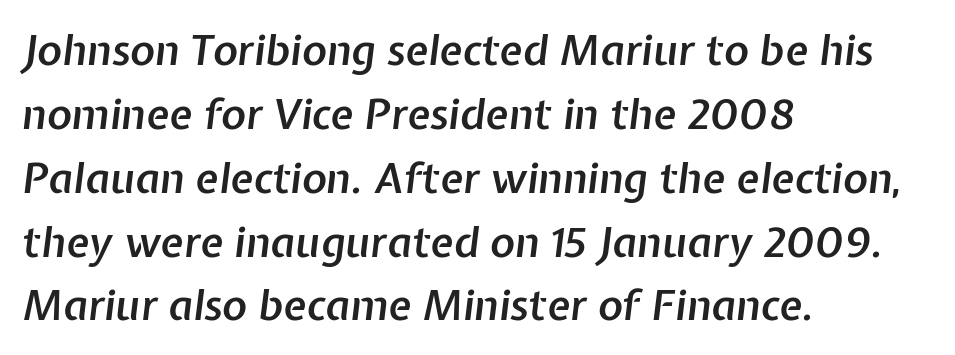
Characters are canted at an angle relative to the baseline's perpendicular. No word sits above an underline. Nothing unusual about the tracking: characters are spaced as the font intends. Its strokes are somewhat broadened, the hallmark of semibold type. This sample has the flowing, uneven cadence of proportional lettering. The text block is weighted toward the left margin, trailing off unevenly rightward.
